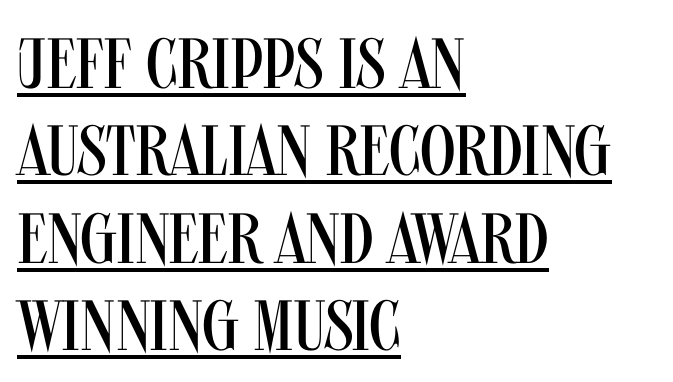
The image shows 71 px regular-weight, condensed sans-serif type, upright; set left-aligned, line spacing 1.23x, normal letter spacing, underlined; medium stroke contrast and a large x-height.
